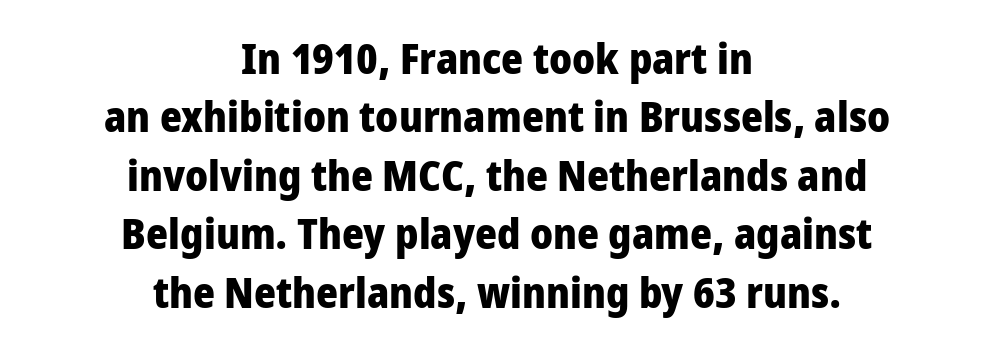
Q: Is the text bold? A: Yes.
Q: Is the text italic (slanted)? A: No, it is upright.
Q: Is the typeface a serif or a sans-serif typeface? A: Sans-serif.
Q: Is the text underlined? A: No.
Q: How is the paragraph aligned? A: Centered.
Q: Is the spacing between letters normal or unusually wide? A: Normal.
Q: Is the spacing between lines tight, normal or loose? A: Normal.
Q: Width (condensed, normal, or wide)? A: Condensed.
Q: Stroke contrast? A: Low.
Q: x-height? A: Large.
Q: Monospaced? A: No.
